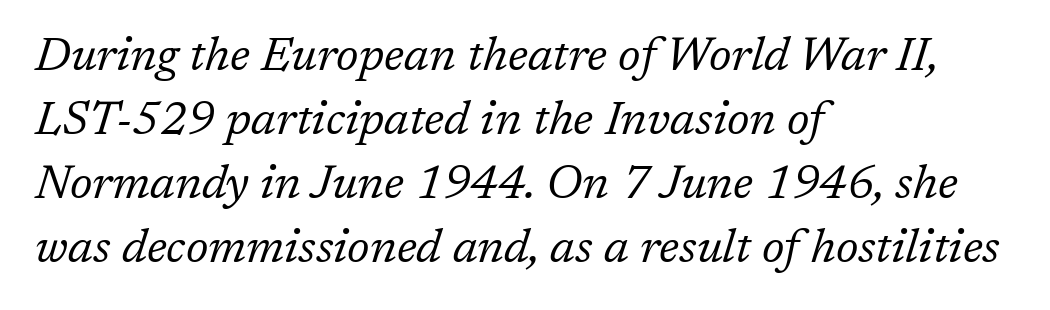
Q: Is the text bold? A: No.
Q: Is the text italic (slanted)? A: Yes, it leans right by about 17 degrees.
Q: Is the typeface a serif or a sans-serif typeface? A: Serif.
Q: Is the text underlined? A: No.
Q: How is the paragraph aligned? A: Left-aligned.
Q: Is the spacing between letters normal or unusually wide? A: Normal.
Q: Is the spacing between lines tight, normal or loose? A: Normal.
Q: Width (condensed, normal, or wide)? A: Normal.
Q: Stroke contrast? A: Low.
Q: x-height? A: Medium.
Q: Monospaced? A: No.
